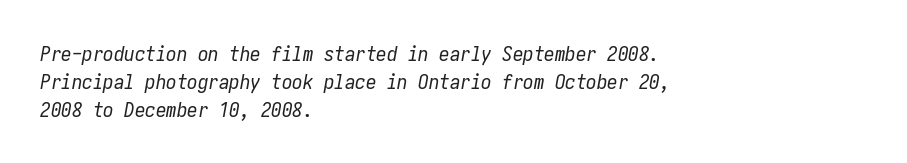
Q: Is the text bold? A: No.
Q: Is the text italic (slanted)? A: Yes, it leans right by about 10 degrees.
Q: Is the text underlined? A: No.
Q: How is the paragraph aligned? A: Left-aligned.
Q: Is the spacing between letters normal or unusually wide? A: Normal.
Q: Is the spacing between lines tight, normal or loose? A: Normal.
